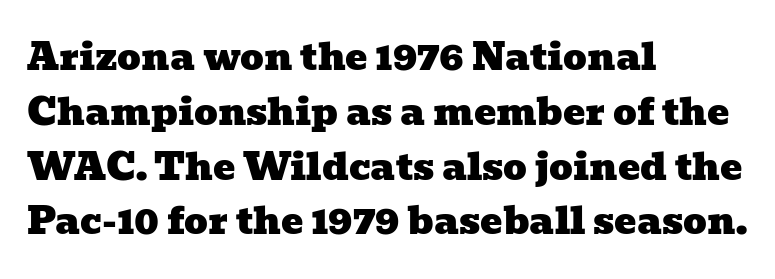
Q: Is the typeface a serif or a sans-serif typeface? A: Serif.
Q: Is the text underlined? A: No.
Q: How is the paragraph aligned? A: Left-aligned.
Q: Is the spacing between letters normal or unusually wide? A: Normal.
Q: Is the spacing between lines tight, normal or loose? A: Normal.
Q: Width (condensed, normal, or wide)? A: Wide.
Q: Stroke contrast? A: Low.
Q: x-height? A: Medium.
Q: Monospaced? A: No.
